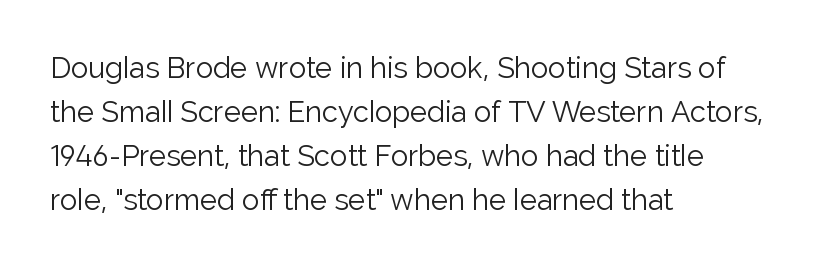
{"serif": "no", "italic": "no", "bold": "no", "weight": "light", "width": "normal", "stroke_contrast": "low", "x_height": "medium", "monospaced": "no", "underline": "no", "align": "left", "line_spacing": "normal", "line_spacing_ratio": 1.52, "letter_spacing": "normal", "letter_spacing_em": 0.0, "glyph_px": 29}
